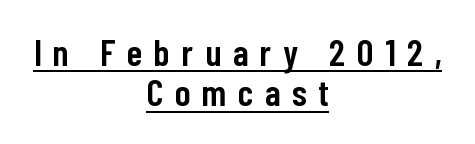
{"serif": "no", "italic": "no", "bold": "semi", "weight": "semibold", "width": "condensed", "stroke_contrast": "low", "x_height": "medium", "monospaced": "no", "underline": "yes", "align": "center", "line_spacing": "tight", "line_spacing_ratio": 1.09, "letter_spacing": "wide", "letter_spacing_em": 0.32, "glyph_px": 37}
